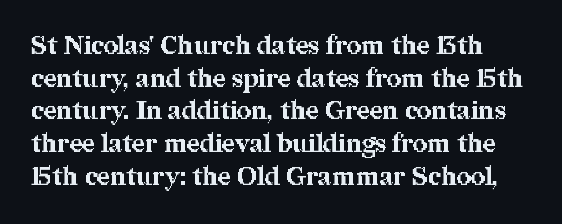
Underlining? Definitely not there. The letters are bold, with thick, heavy strokes. The axis of the letterforms is exactly vertical. Glyph-to-glyph distance matches everyday printed text. One glance says typical: line gaps are just what's usual.
